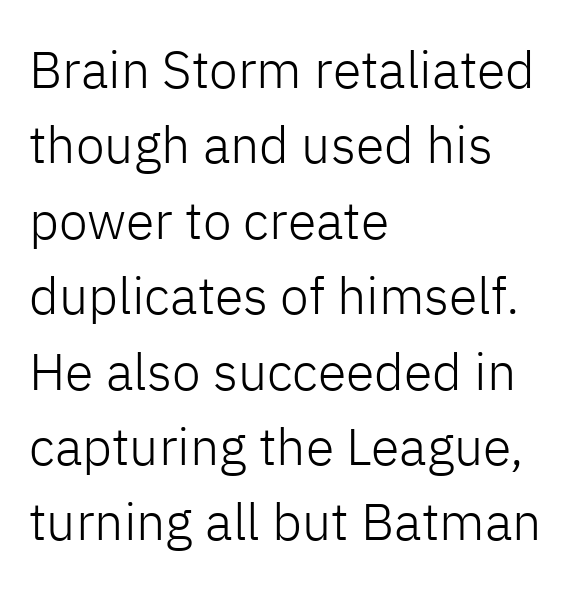
Q: Is the text bold? A: No.
Q: Is the text italic (slanted)? A: No, it is upright.
Q: Is the typeface a serif or a sans-serif typeface? A: Sans-serif.
Q: Is the text underlined? A: No.
Q: How is the paragraph aligned? A: Left-aligned.
Q: Is the spacing between letters normal or unusually wide? A: Normal.
Q: Is the spacing between lines tight, normal or loose? A: Normal.
Q: Width (condensed, normal, or wide)? A: Normal.
Q: Stroke contrast? A: Low.
Q: x-height? A: Medium.
Q: Monospaced? A: No.
